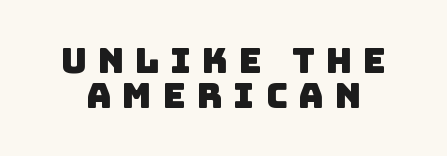
Quick note: interline space is minimal. The text was rendered using a sans face with plain stroke endings. Decoration check: the copy has no underline. Character widths vary here, with narrow letters taking less room than wide ones. The type is letterspaced generously, with wide tracking.
